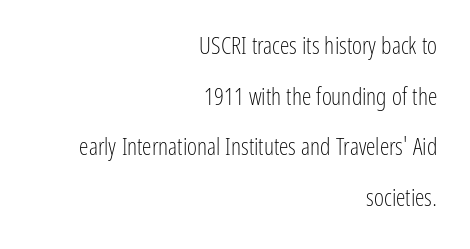
The image shows 24 px text type, upright; set right-aligned, loose line spacing (2.11x), normal letter spacing, not underlined.
